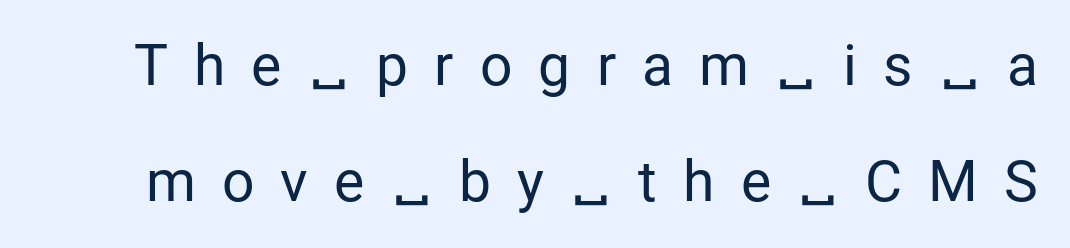
{"serif": "no", "italic": "no", "bold": "no", "weight": "regular", "width": "normal", "stroke_contrast": "low", "x_height": "medium", "monospaced": "no", "underline": "no", "line_spacing": "loose", "line_spacing_ratio": 2.04, "letter_spacing": "wide", "letter_spacing_em": 0.46, "glyph_px": 57}
